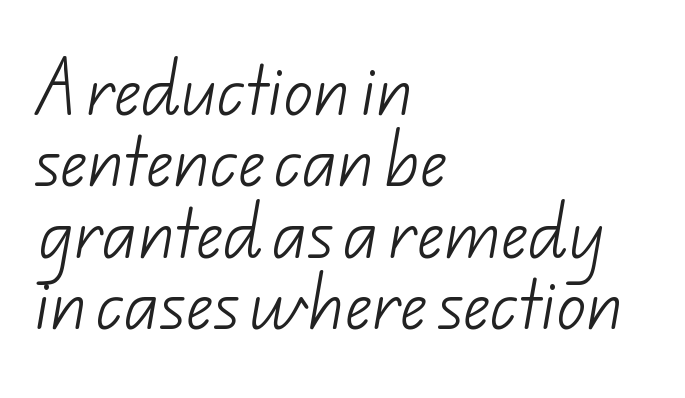
Q: Is the text bold? A: No.
Q: Is the typeface a serif or a sans-serif typeface? A: Sans-serif.
Q: Is the text underlined? A: No.
Q: How is the paragraph aligned? A: Left-aligned.
Q: Is the spacing between letters normal or unusually wide? A: Normal.
Q: Width (condensed, normal, or wide)? A: Normal.
Q: Stroke contrast? A: Low.
Q: x-height? A: Small.
Q: Monospaced? A: No.
